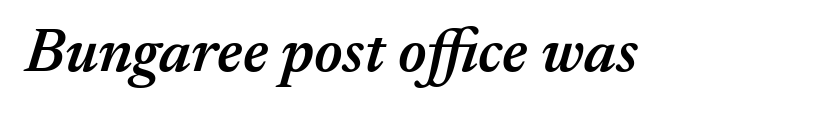
Q: Is the text bold? A: Semi-bold.
Q: Is the text italic (slanted)? A: Yes, it leans right by about 17 degrees.
Q: Is the text underlined? A: No.
Q: Is the spacing between letters normal or unusually wide? A: Normal.
Q: Width (condensed, normal, or wide)? A: Normal.
Q: Stroke contrast? A: Medium.
Q: x-height? A: Medium.
Q: Monospaced? A: No.
